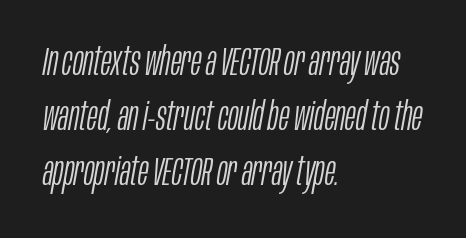
Q: Is the text bold? A: No.
Q: Is the text italic (slanted)? A: Yes, it leans right by about 10 degrees.
Q: Is the text underlined? A: No.
Q: How is the paragraph aligned? A: Left-aligned.
Q: Is the spacing between letters normal or unusually wide? A: Normal.
Q: Is the spacing between lines tight, normal or loose? A: Normal.
Q: Width (condensed, normal, or wide)? A: Condensed.
Q: Stroke contrast? A: Low.
Q: x-height? A: Large.
Q: Monospaced? A: No.
